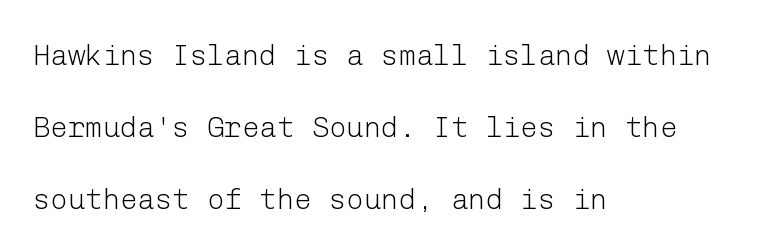
Q: Is the text bold? A: No.
Q: Is the text italic (slanted)? A: No, it is upright.
Q: Is the typeface a serif or a sans-serif typeface? A: Sans-serif.
Q: Is the text underlined? A: No.
Q: How is the paragraph aligned? A: Left-aligned.
Q: Is the spacing between letters normal or unusually wide? A: Normal.
Q: Is the spacing between lines tight, normal or loose? A: Loose.
Q: Width (condensed, normal, or wide)? A: Normal.
Q: Stroke contrast? A: Low.
Q: x-height? A: Medium.
